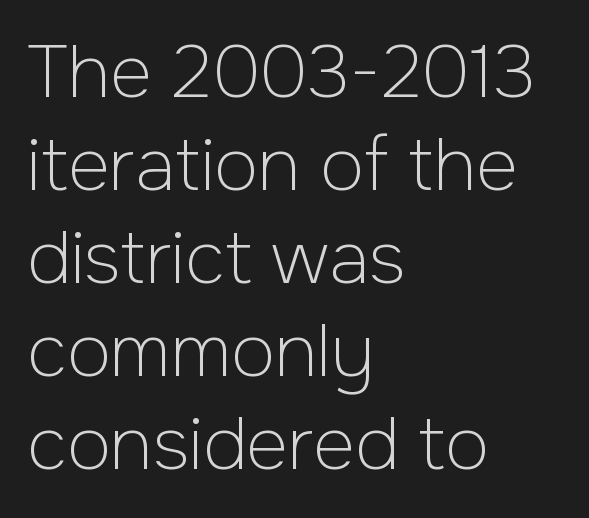
Letters rest on an invisible, unmarked baseline. Stroke terminals: plain, sans-serif. The gaps between neighbouring characters are ordinary and unremarkable. Do the letters lean? They stand straight. In CSS terms this would be text-align: left. The strokes are not fattened; the text isn't bold.
